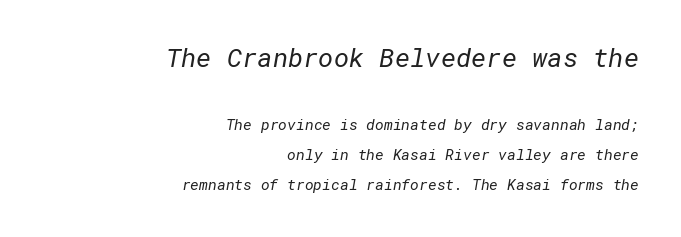
Q: Is the text bold? A: No.
Q: Is the text underlined? A: No.
Q: How is the paragraph aligned? A: Right-aligned.
Q: Is the spacing between letters normal or unusually wide? A: Normal.
Q: Is the spacing between lines tight, normal or loose? A: Loose.
Q: Which block of text is set in a larger size, the first (top) or the second (bottom)? A: The first (top) one.
